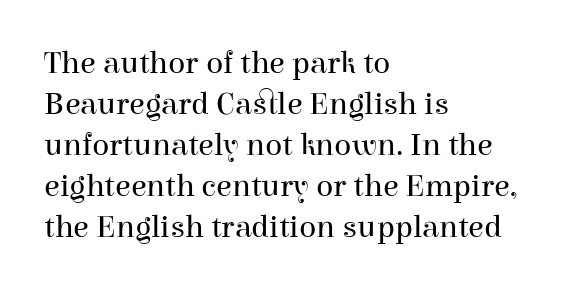
Q: Is the text bold? A: No.
Q: Is the text italic (slanted)? A: No, it is upright.
Q: Is the typeface a serif or a sans-serif typeface? A: Serif.
Q: Is the text underlined? A: No.
Q: How is the paragraph aligned? A: Left-aligned.
Q: Is the spacing between letters normal or unusually wide? A: Normal.
Q: Is the spacing between lines tight, normal or loose? A: Normal.
Q: Width (condensed, normal, or wide)? A: Normal.
Q: Stroke contrast? A: High.
Q: x-height? A: Medium.
Q: Monospaced? A: No.
